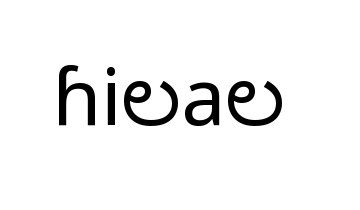
{"serif": "no", "italic": "no", "bold": "no", "weight": "light", "width": "normal", "stroke_contrast": "low", "x_height": "medium", "monospaced": "no", "underline": "no", "letter_spacing": "normal", "letter_spacing_em": 0.0, "glyph_px": 79}
